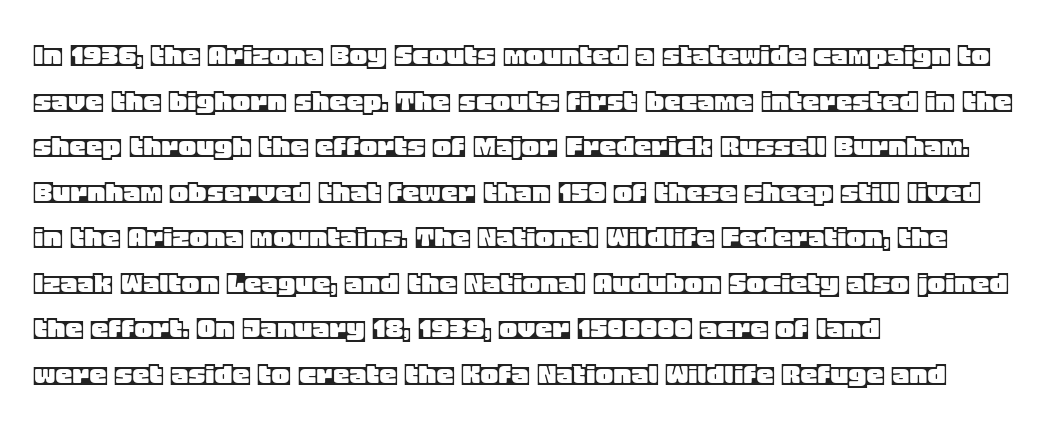
The lines sit at an ordinary, default distance from one another. Posture: straight, roman, zero tilt. The line texture is even and compact thanks to regular tracking. The text block is weighted toward the left margin, trailing off unevenly rightward. These lines are rendered in a variable-pitch font. Beneath every word, the page is bare.
